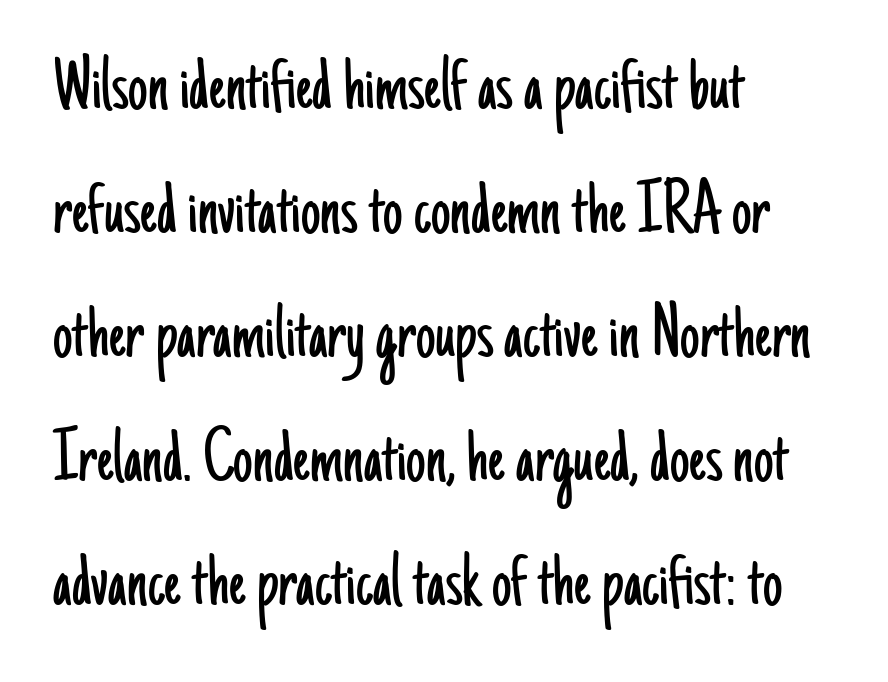
Rows of type keep a routine distance in the vertical direction. The lettering holds an erect, upright posture throughout. Letterform terminals end flat and unadorned throughout the passage. The space directly below the letters is spotless. Reading down the block, your eye returns to a fixed left position each line. The letters advance in unequal steps, a hallmark of proportional type.
